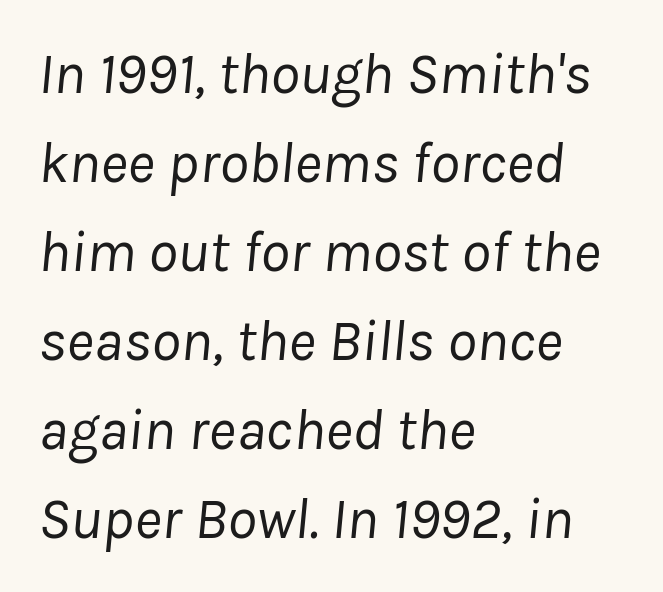
{"italic": "yes", "lean": "right", "slant_degrees": 8, "bold": "no", "weight": "regular", "width": "normal", "stroke_contrast": "low", "x_height": "medium", "monospaced": "no", "underline": "no", "align": "left", "line_spacing": "normal", "line_spacing_ratio": 1.51, "letter_spacing": "normal", "letter_spacing_em": 0.0, "glyph_px": 59}
